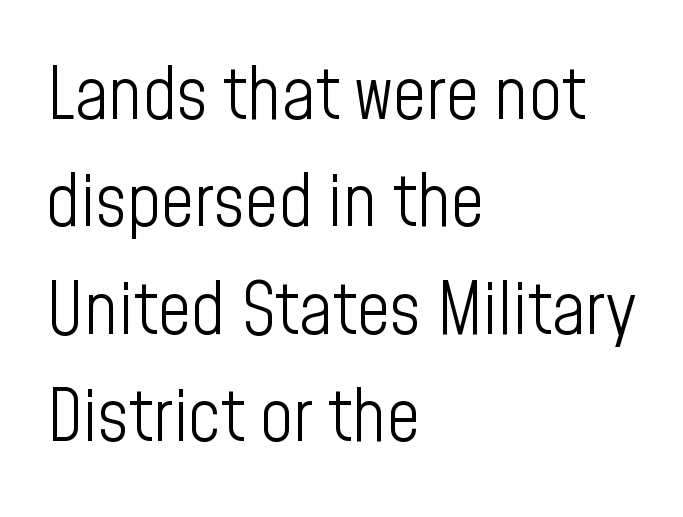
{"serif": "no", "italic": "no", "bold": "no", "weight": "light", "width": "condensed", "stroke_contrast": "low", "x_height": "medium", "monospaced": "no", "underline": "no", "align": "left", "line_spacing": "normal", "line_spacing_ratio": 1.47, "letter_spacing": "normal", "letter_spacing_em": 0.0, "glyph_px": 73}
